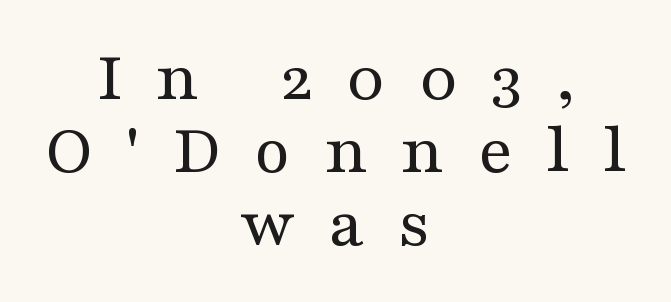
Q: Is the text bold? A: No.
Q: Is the text italic (slanted)? A: No, it is upright.
Q: Is the typeface a serif or a sans-serif typeface? A: Serif.
Q: Is the text underlined? A: No.
Q: How is the paragraph aligned? A: Centered.
Q: Is the spacing between letters normal or unusually wide? A: Unusually wide.
Q: Is the spacing between lines tight, normal or loose? A: Tight.
Q: Width (condensed, normal, or wide)? A: Wide.
Q: Stroke contrast? A: Medium.
Q: x-height? A: Medium.
Q: Monospaced? A: No.
